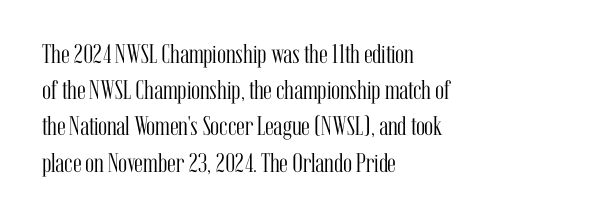
{"italic": "no", "bold": "no", "underline": "no", "align": "left", "line_spacing": "normal", "line_spacing_ratio": 1.34, "letter_spacing": "normal", "letter_spacing_em": 0.0, "glyph_px": 27}
